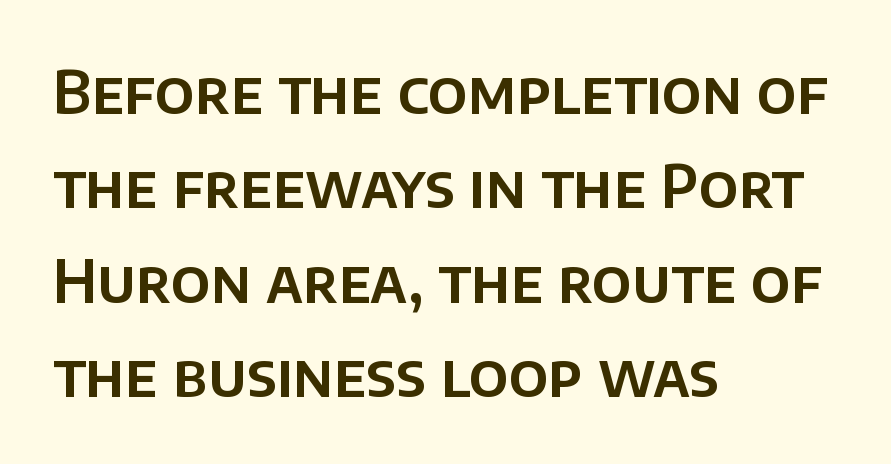
Q: Is the text italic (slanted)? A: No, it is upright.
Q: Is the typeface a serif or a sans-serif typeface? A: Sans-serif.
Q: Is the text underlined? A: No.
Q: How is the paragraph aligned? A: Left-aligned.
Q: Is the spacing between letters normal or unusually wide? A: Normal.
Q: Is the spacing between lines tight, normal or loose? A: Normal.
Q: Width (condensed, normal, or wide)? A: Normal.
Q: Stroke contrast? A: Low.
Q: x-height? A: Large.
Q: Monospaced? A: No.
